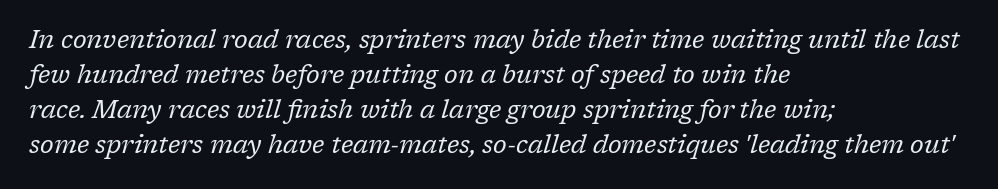
The strip under each line holds only bare page. This block has exactly the height ordinary leading produces. If you drew a line through each stem, it would be angled. Letter spacing: default.
